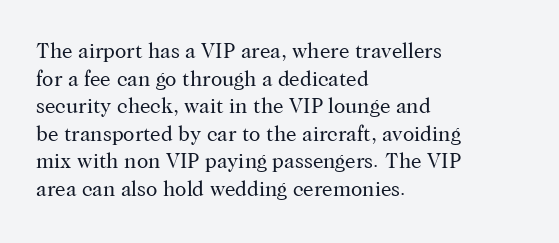
Teacher's note: observe the even left margin — that is flush-left alignment. The line texture is even and compact thanks to regular tracking. The lettering stays uniformly vertical, giving the passage a roman look. The baseline area is clear.
